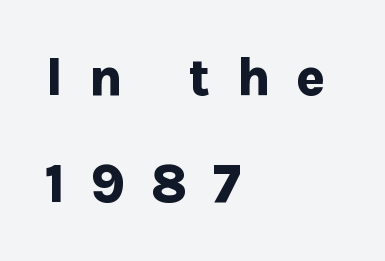
Q: Is the text bold? A: Yes.
Q: Is the text italic (slanted)? A: No, it is upright.
Q: Is the typeface a serif or a sans-serif typeface? A: Sans-serif.
Q: Is the text underlined? A: No.
Q: How is the paragraph aligned? A: Left-aligned.
Q: Is the spacing between letters normal or unusually wide? A: Unusually wide.
Q: Is the spacing between lines tight, normal or loose? A: Loose.
Q: Width (condensed, normal, or wide)? A: Normal.
Q: Stroke contrast? A: Low.
Q: x-height? A: Medium.
Q: Monospaced? A: No.
